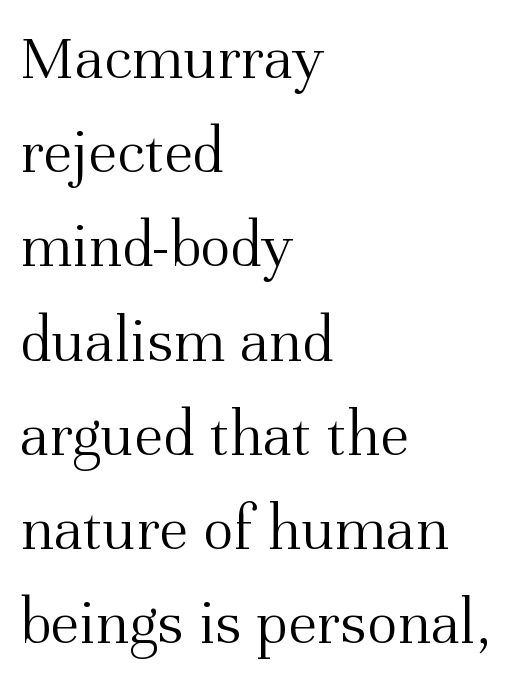
The image shows 65 px light serif type, upright; set left-aligned, normal line spacing (1.45x), normal letter spacing, not underlined; medium stroke contrast and a medium x-height.
